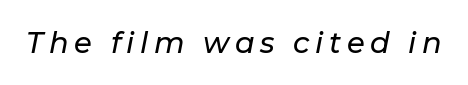
The image shows 29 px text type, italic (leaning right); set not underlined; low stroke contrast and a medium x-height.
